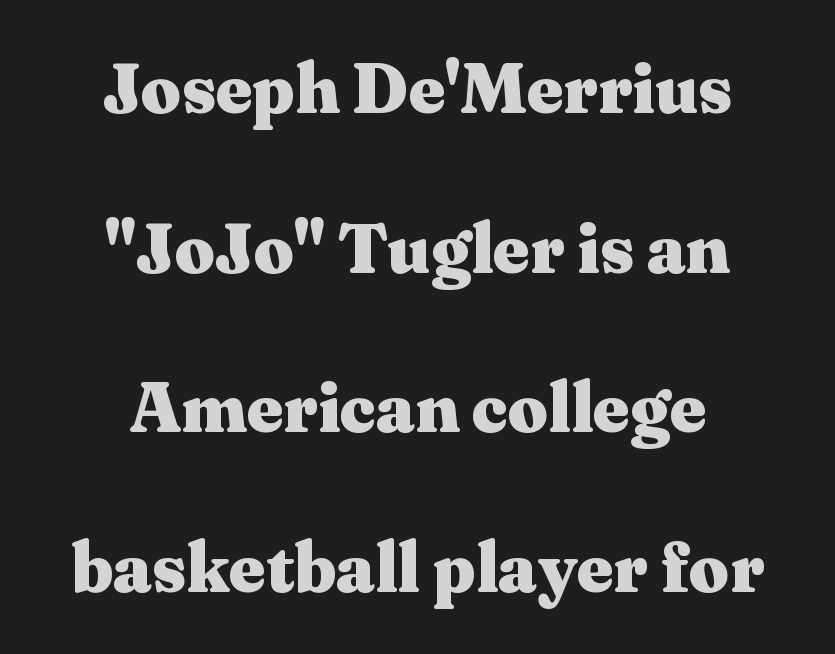
The image shows 70 px heavy, wide serif type, upright; set centered, loose line spacing (2.28x), normal letter spacing, not underlined; medium stroke contrast and a medium x-height.
